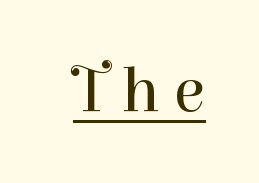
Q: Is the text bold? A: No.
Q: Is the text italic (slanted)? A: No, it is upright.
Q: Is the typeface a serif or a sans-serif typeface? A: Serif.
Q: Is the text underlined? A: Yes.
Q: Is the spacing between letters normal or unusually wide? A: Unusually wide.
Q: Width (condensed, normal, or wide)? A: Normal.
Q: Stroke contrast? A: High.
Q: x-height? A: Medium.
Q: Monospaced? A: No.
